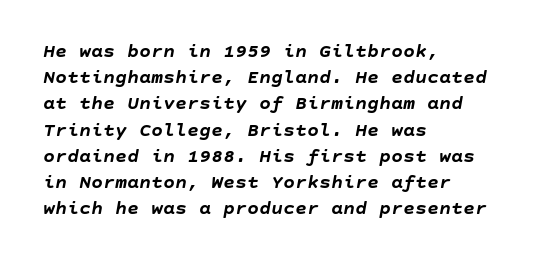
Q: Is the text bold? A: Yes.
Q: Is the text italic (slanted)? A: Yes, it leans right by about 10 degrees.
Q: Is the text underlined? A: No.
Q: How is the paragraph aligned? A: Left-aligned.
Q: Is the spacing between letters normal or unusually wide? A: Normal.
Q: Is the spacing between lines tight, normal or loose? A: Normal.
